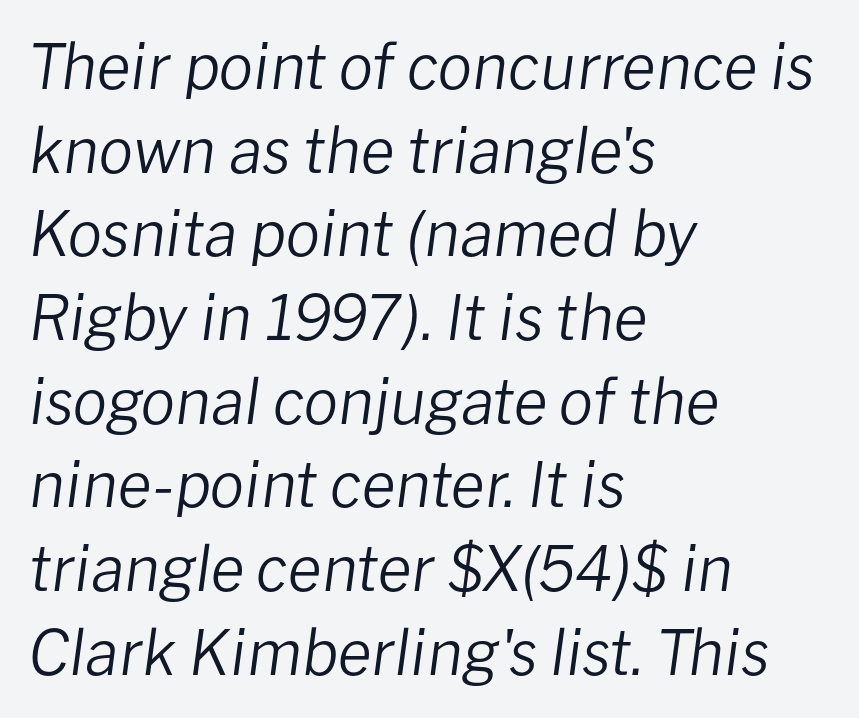
No chunkiness to these letters — they're not bold. Slant detected: the letters are inclined. Visually the block forms a straight wall on the left and a jagged coastline on the right. The rendering uses natural spacing where letterforms have individual widths.
